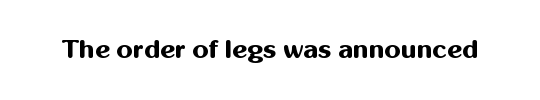
Q: Is the text bold? A: Yes.
Q: Is the text italic (slanted)? A: No, it is upright.
Q: Is the text underlined? A: No.
Q: Is the spacing between letters normal or unusually wide? A: Normal.
